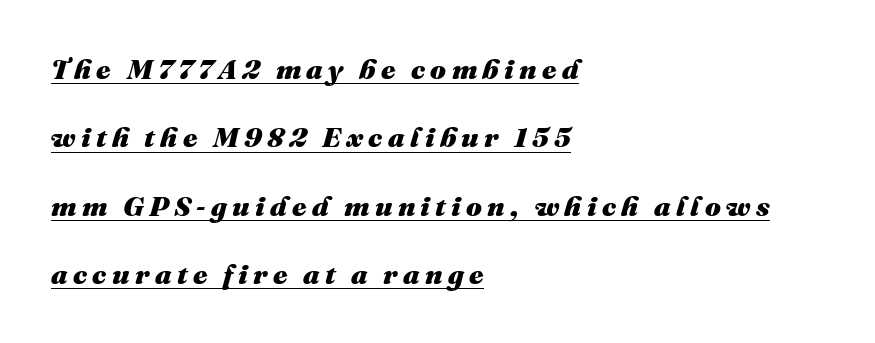
{"italic": "yes", "lean": "right", "slant_degrees": 16, "bold": "yes", "weight": "heavy", "width": "normal", "stroke_contrast": "medium", "x_height": "medium", "monospaced": "no", "underline": "yes", "align": "left", "line_spacing": "loose", "line_spacing_ratio": 2.44, "glyph_px": 28}
